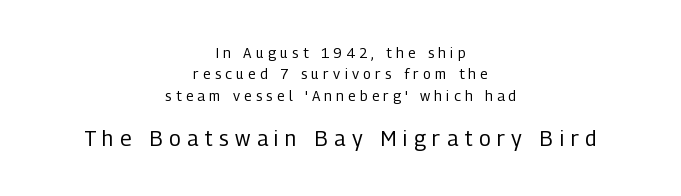
{"italic": "no", "bold": "no", "underline": "no", "align": "center", "line_spacing": "normal", "line_spacing_ratio": 1.53, "letter_spacing": "wide", "letter_spacing_em": 0.31, "larger_block": "second", "size_ratio": 1.5, "glyph_px": 21}
